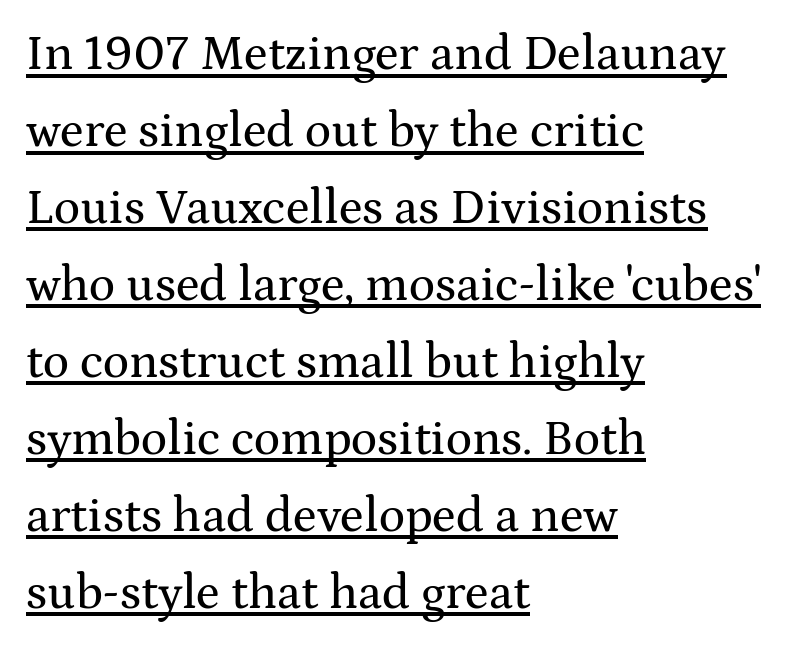
The image shows 49 px wide serif type, upright; set left-aligned, normal line spacing (1.57x), normal letter spacing, underlined; medium stroke contrast and a medium x-height.
